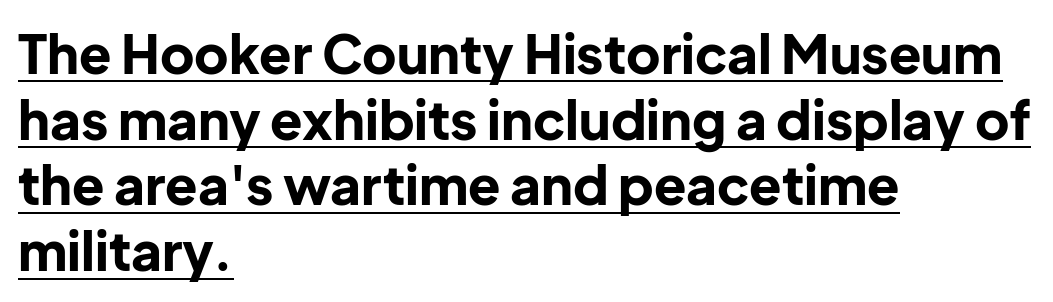
{"serif": "no", "italic": "no", "bold": "yes", "weight": "bold", "width": "normal", "stroke_contrast": "low", "x_height": "medium", "monospaced": "no", "underline": "yes", "align": "left", "line_spacing_ratio": 1.24, "letter_spacing": "normal", "letter_spacing_em": 0.0, "glyph_px": 53}
